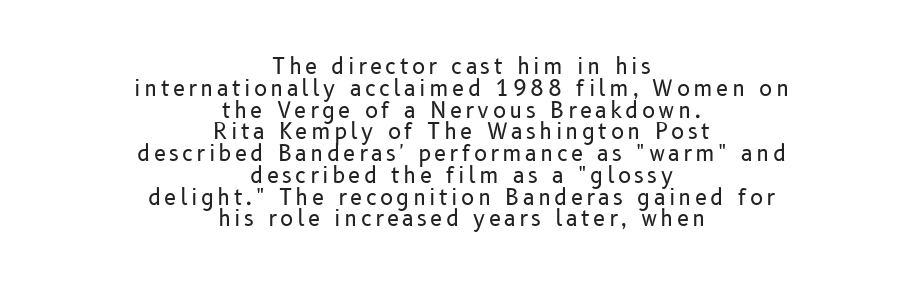
Q: Is the text bold? A: No.
Q: Is the text italic (slanted)? A: No, it is upright.
Q: Is the text underlined? A: No.
Q: How is the paragraph aligned? A: Centered.
Q: Is the spacing between lines tight, normal or loose? A: Tight.
